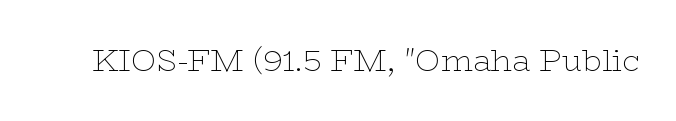
Q: Is the text bold? A: No.
Q: Is the text italic (slanted)? A: No, it is upright.
Q: Is the typeface a serif or a sans-serif typeface? A: Serif.
Q: Is the text underlined? A: No.
Q: Is the spacing between letters normal or unusually wide? A: Normal.
Q: Width (condensed, normal, or wide)? A: Wide.
Q: Stroke contrast? A: Low.
Q: x-height? A: Medium.
Q: Monospaced? A: No.
